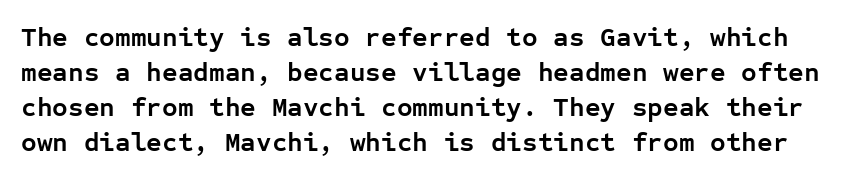
You could call the tracking neutral — neither tight nor loose. Each row of text sits above clean, open space. Quick note: not italic, upright. Each new line begins a customary step beneath the previous one. Summary of weight: heavy, a full bold.
